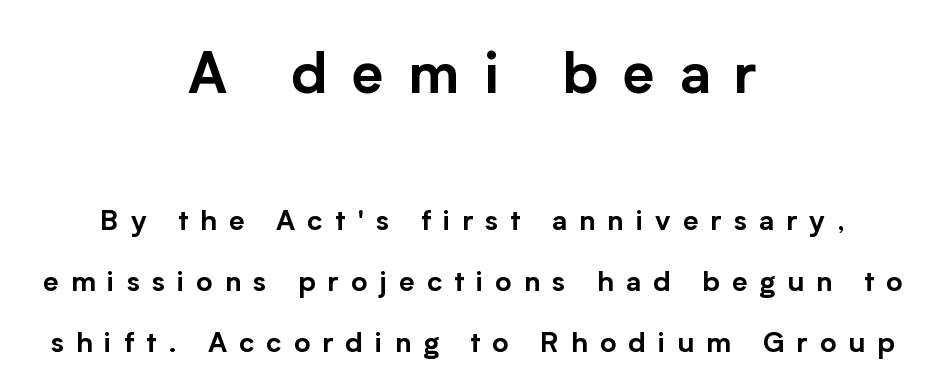
Does the leading feel generous? Absolutely, it's lavish. The space directly below the letters is spotless. The horizontal fit of the characters is loose and conspicuously gappy. Letterform terminals end flat and unadorned throughout the passage.
